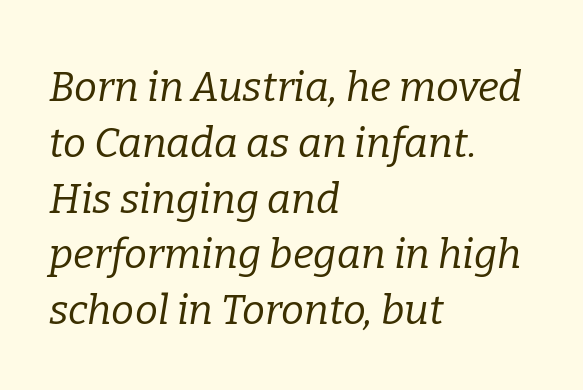
Q: Is the text bold? A: No.
Q: Is the text italic (slanted)? A: Yes, it leans right by about 9 degrees.
Q: Is the typeface a serif or a sans-serif typeface? A: Serif.
Q: Is the text underlined? A: No.
Q: How is the paragraph aligned? A: Left-aligned.
Q: Is the spacing between letters normal or unusually wide? A: Normal.
Q: Is the spacing between lines tight, normal or loose? A: Normal.
Q: Width (condensed, normal, or wide)? A: Normal.
Q: Stroke contrast? A: Low.
Q: x-height? A: Medium.
Q: Monospaced? A: No.
